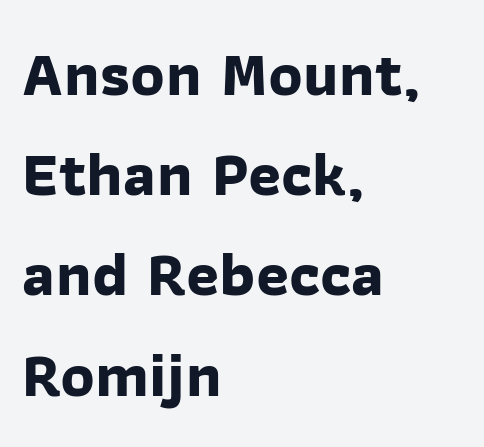
{"serif": "no", "bold": "yes", "weight": "bold", "width": "normal", "stroke_contrast": "low", "x_height": "medium", "monospaced": "no", "underline": "no", "align": "left", "line_spacing": "normal", "line_spacing_ratio": 1.59, "letter_spacing": "normal", "letter_spacing_em": 0.0, "glyph_px": 63}
